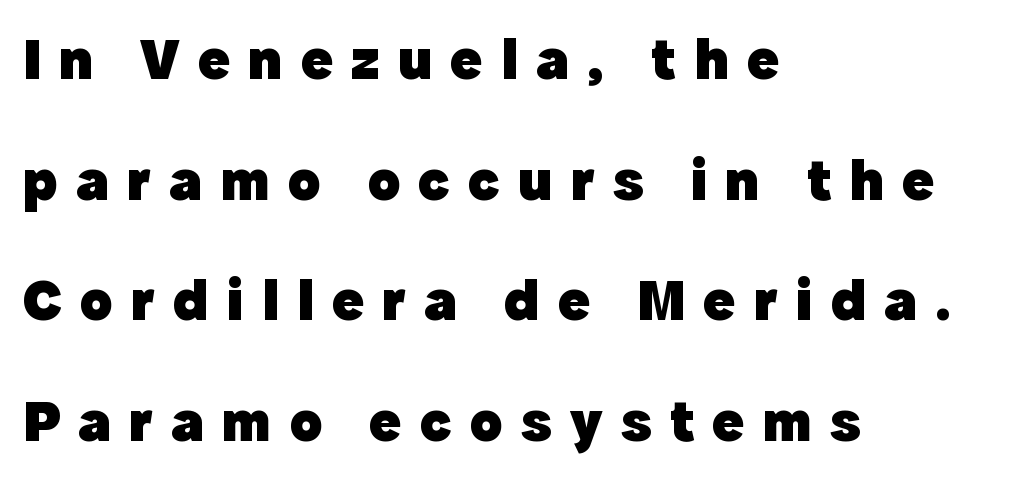
The image shows 60 px heavy sans-serif type, upright; set left-aligned, loose line spacing (2.01x), unusually wide letter spacing (+0.3 em), not underlined; a medium x-height.
